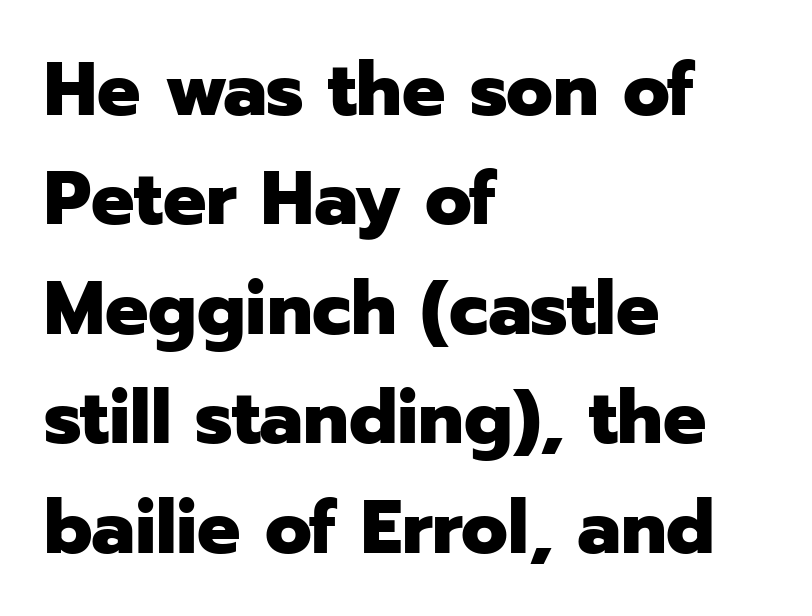
The image shows 76 px heavy sans-serif type, upright; set left-aligned, normal line spacing (1.44x), normal letter spacing, not underlined; low stroke contrast and a medium x-height.
